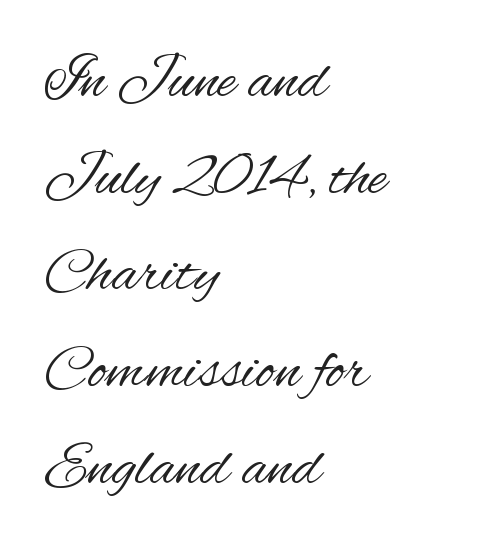
Q: Is the text bold? A: No.
Q: Is the text italic (slanted)? A: Yes.
Q: Is the typeface a serif or a sans-serif typeface? A: Sans-serif.
Q: Is the text underlined? A: No.
Q: How is the paragraph aligned? A: Left-aligned.
Q: Is the spacing between letters normal or unusually wide? A: Normal.
Q: Is the spacing between lines tight, normal or loose? A: Normal.
Q: Width (condensed, normal, or wide)? A: Condensed.
Q: Stroke contrast? A: Medium.
Q: x-height? A: Small.
Q: Monospaced? A: No.
